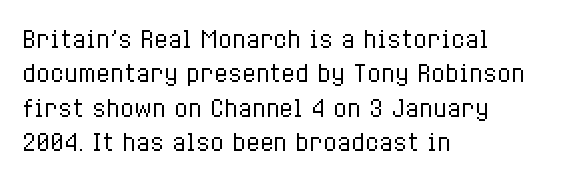
The vertical gap from one line to the next is medium. These lines were composed using upright roman letters. Horizontal alignment here is leftward, the default for most running prose. The gaps between neighbouring characters are ordinary and unremarkable. Weight: regular or lighter.
